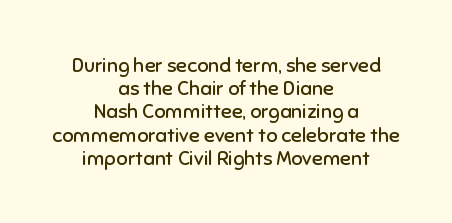
{"italic": "no", "bold": "no", "underline": "no", "align": "center", "line_spacing_ratio": 1.16, "letter_spacing": "normal", "letter_spacing_em": 0.0, "glyph_px": 20}
